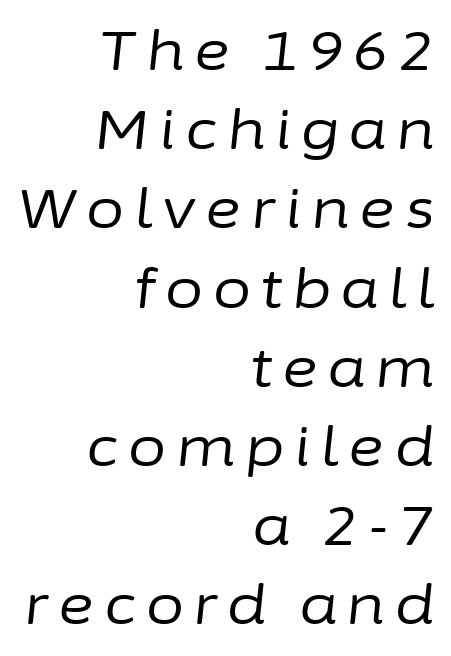
The image shows 55 px regular-weight type, italic (leaning right); set right-aligned, normal line spacing (1.44x), not underlined; low stroke contrast and a medium x-height.
